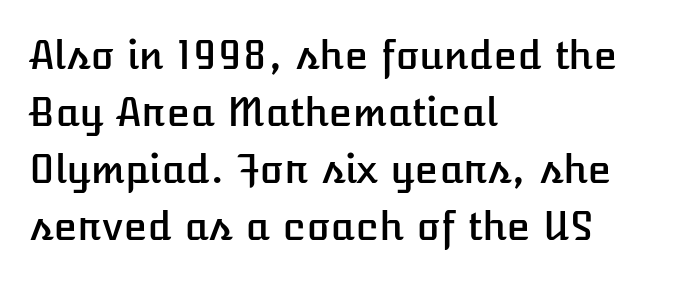
Q: Is the text italic (slanted)? A: No, it is upright.
Q: Is the text underlined? A: No.
Q: How is the paragraph aligned? A: Left-aligned.
Q: Is the spacing between letters normal or unusually wide? A: Normal.
Q: Is the spacing between lines tight, normal or loose? A: Normal.
Q: Width (condensed, normal, or wide)? A: Normal.
Q: Stroke contrast? A: Low.
Q: x-height? A: Medium.
Q: Monospaced? A: No.
